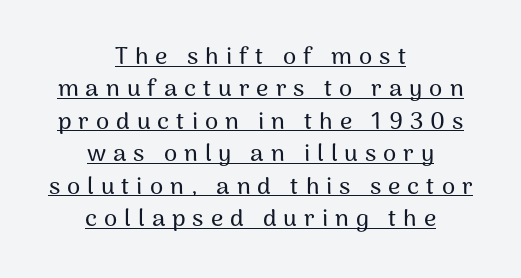
Ascenders rise straight up at ninety degrees. A typesetter would call this heavily tracked-out type. The compositor balanced each line on the midline. A rule runs beneath these lines of type.
